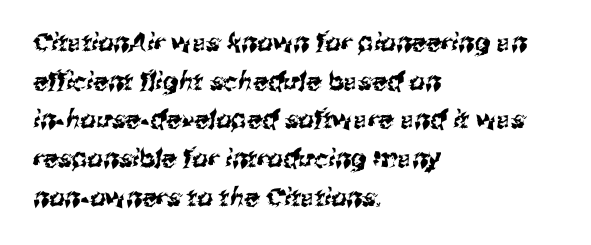
The image shows 25 px text type; set left-aligned, normal line spacing (1.55x), normal letter spacing, not underlined.
